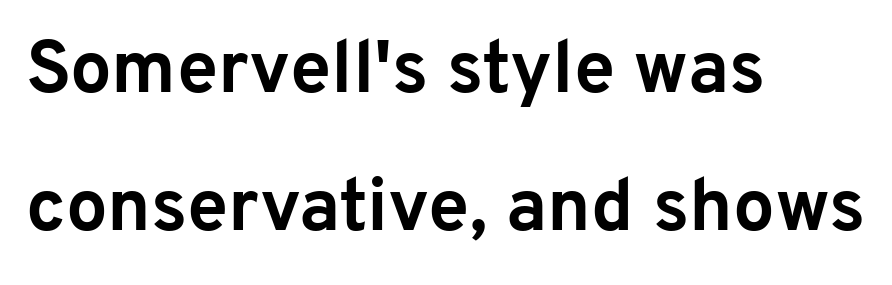
The image shows 74 px bold sans-serif type, upright; set left-aligned, line spacing 1.86x, normal letter spacing, not underlined; low stroke contrast and a medium x-height.
